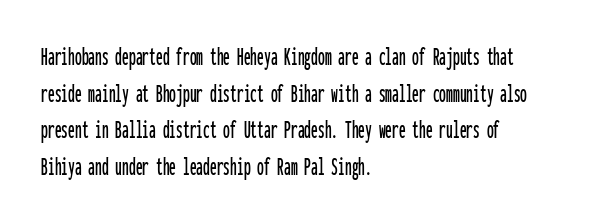
Q: Is the text italic (slanted)? A: No, it is upright.
Q: Is the text underlined? A: No.
Q: How is the paragraph aligned? A: Left-aligned.
Q: Is the spacing between letters normal or unusually wide? A: Normal.
Q: Is the spacing between lines tight, normal or loose? A: Normal.
